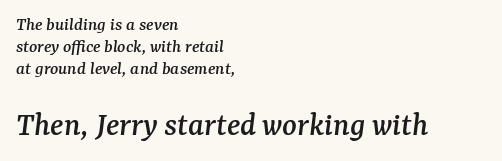
The image shows 34 px serif type, italic (leaning right); set left-aligned, line spacing 1.17x, normal letter spacing, not underlined; the second (bottom) block is 1.79x larger; medium stroke contrast and a medium x-height.
